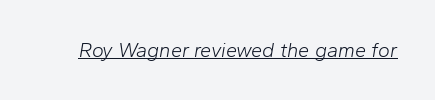
Slant detected: the letters are inclined. The font sits on the lighter half of the weight spectrum, regular included. The string is rendered with underlining switched on. Each word holds together tightly as a unit, with standard inter-letter gaps.
